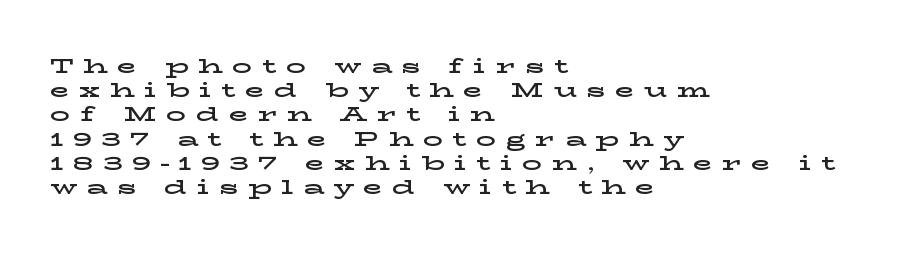
The image shows 20 px text type, upright; set left-aligned, line spacing 1.21x, unusually wide letter spacing (+0.48 em), not underlined.
